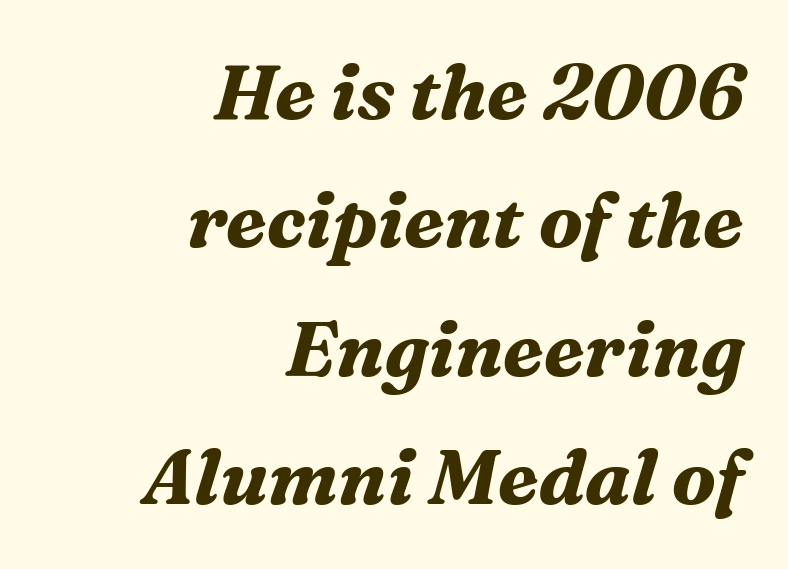
An italicized treatment has been applied to the whole sample. Heavy, bold letterforms. The type family on display is of the serif kind. The type is set solid horizontally, with unmodified tracking.
